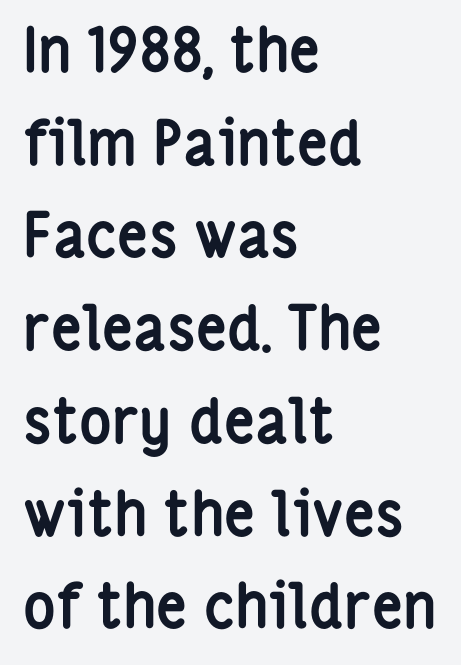
{"serif": "no", "italic": "no", "bold": "yes", "weight": "semibold", "width": "condensed", "stroke_contrast": "low", "x_height": "medium", "monospaced": "no", "underline": "no", "align": "left", "line_spacing": "normal", "line_spacing_ratio": 1.52, "letter_spacing": "normal", "letter_spacing_em": 0.0, "glyph_px": 61}
